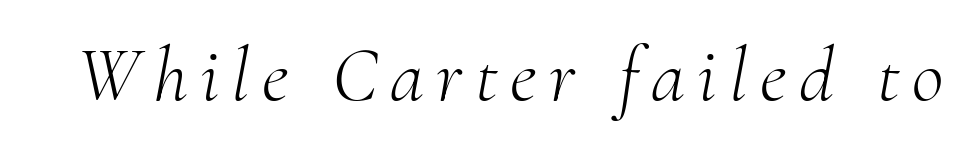
{"serif": "yes", "italic": "yes", "lean": "right", "slant_degrees": 10, "bold": "no", "weight": "light", "width": "normal", "stroke_contrast": "medium", "x_height": "small", "monospaced": "no", "underline": "no", "glyph_px": 78}
